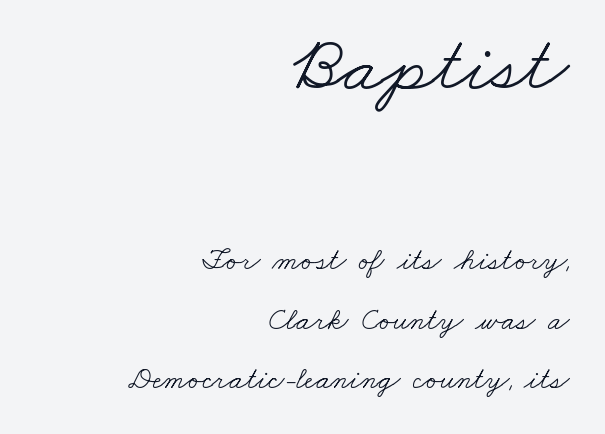
Short and long lines alike share a common ending point at right. Airy leading. Bigger letters appear in the top chunk; the bottom chunk is reduced. Ink coverage per letter is moderate at most. The face used here is proportionally spaced, like ordinary book or web type.
